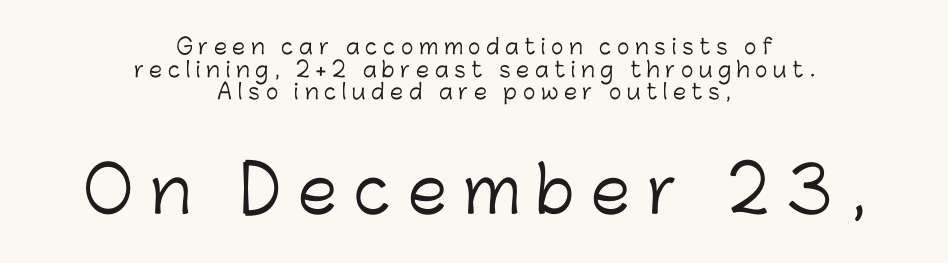
The image shows 63 px light sans-serif type, upright; set centered, tight line spacing (1.08x), unusually wide letter spacing (+0.27 em), not underlined; the second (bottom) block is 3.0x larger; low stroke contrast and a medium x-height.
